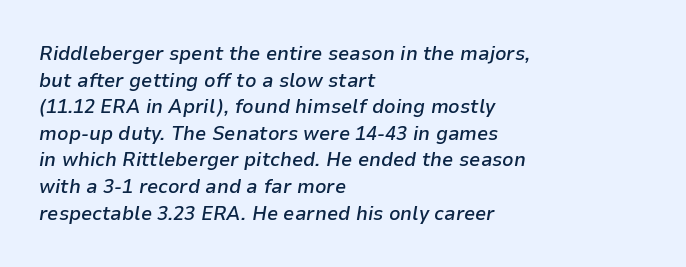
Q: Is the text bold? A: Semi-bold.
Q: Is the text italic (slanted)? A: Yes, it leans right by about 9 degrees.
Q: Is the text underlined? A: No.
Q: How is the paragraph aligned? A: Left-aligned.
Q: Is the spacing between letters normal or unusually wide? A: Normal.
Q: Is the spacing between lines tight, normal or loose? A: Normal.
